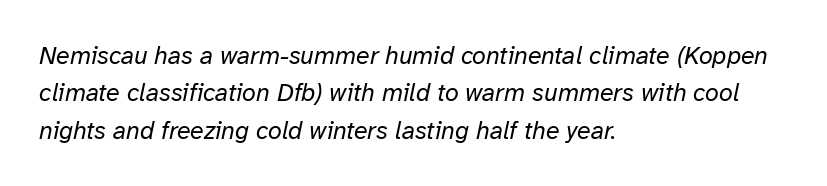
The image shows 25 px text type, italic (leaning right); set left-aligned, normal line spacing (1.5x), normal letter spacing, not underlined.
